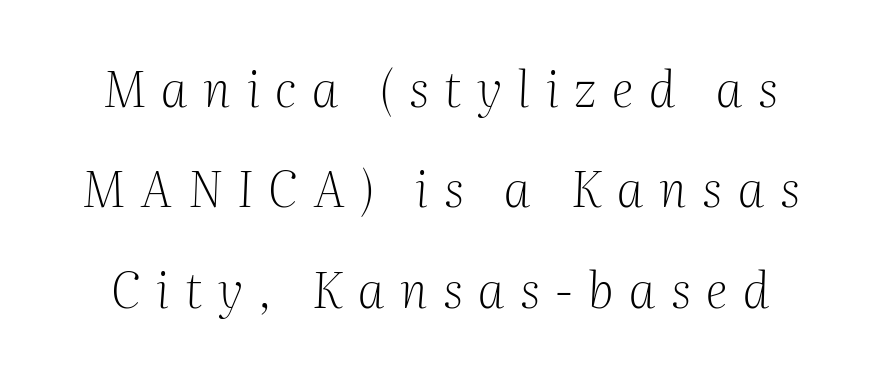
The image shows 49 px light serif type, italic (leaning right); set loose line spacing (2.05x), unusually wide letter spacing (+0.32 em), not underlined; medium stroke contrast and a medium x-height.
